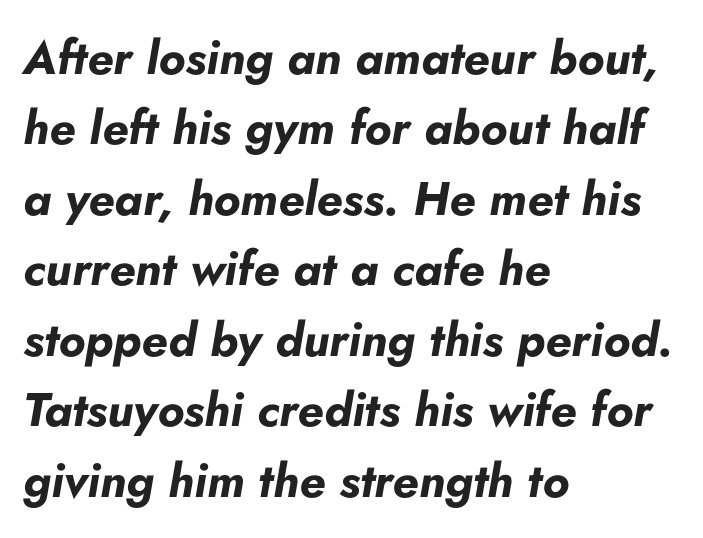
Caption: standard tracking, unaltered. Here the designer chose a conventional face with non-uniform glyph widths. Casual observation: everything's shoved over to the left. Line spacing here is normal. Italic? Definitely — the glyphs are oblique.
